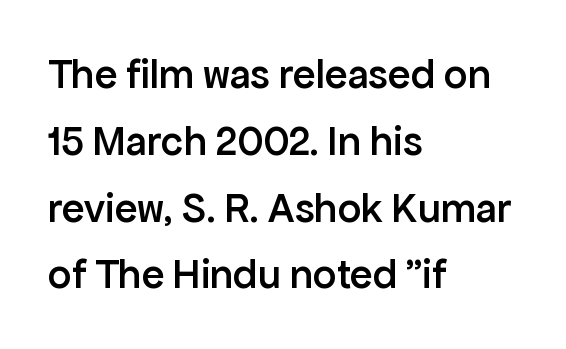
The image shows 42 px semibold sans-serif type, upright; set left-aligned, normal line spacing (1.59x), normal letter spacing, not underlined; low stroke contrast and a medium x-height.
